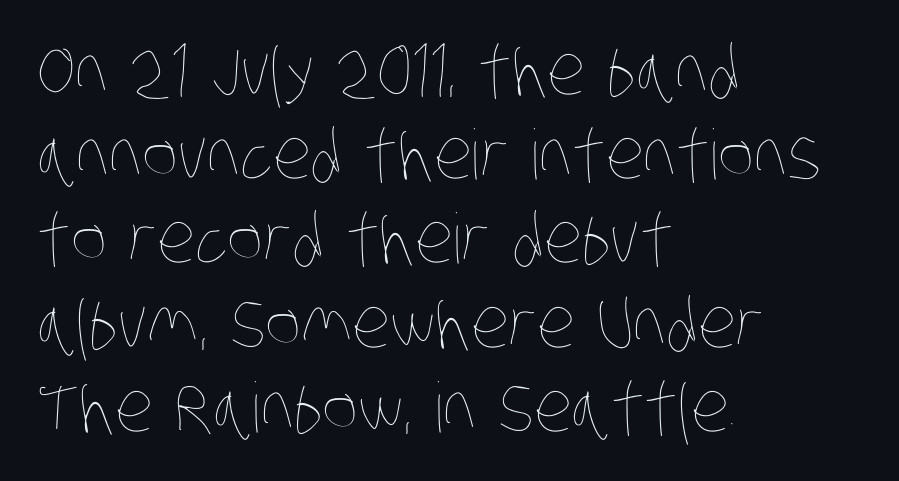
The image shows 69 px thin, condensed type; set left-aligned, line spacing 1.22x, normal letter spacing, not underlined; low stroke contrast and a large x-height.
